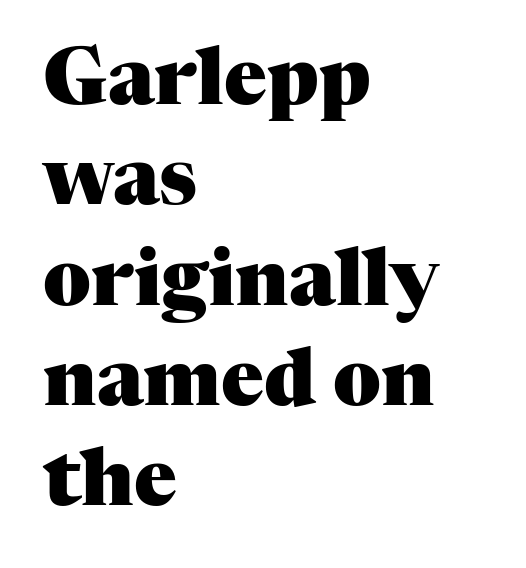
Q: Is the text bold? A: Yes.
Q: Is the text italic (slanted)? A: No, it is upright.
Q: Is the typeface a serif or a sans-serif typeface? A: Serif.
Q: Is the text underlined? A: No.
Q: How is the paragraph aligned? A: Left-aligned.
Q: Is the spacing between letters normal or unusually wide? A: Normal.
Q: Is the spacing between lines tight, normal or loose? A: Normal.
Q: Width (condensed, normal, or wide)? A: Normal.
Q: Stroke contrast? A: Medium.
Q: x-height? A: Medium.
Q: Monospaced? A: No.
